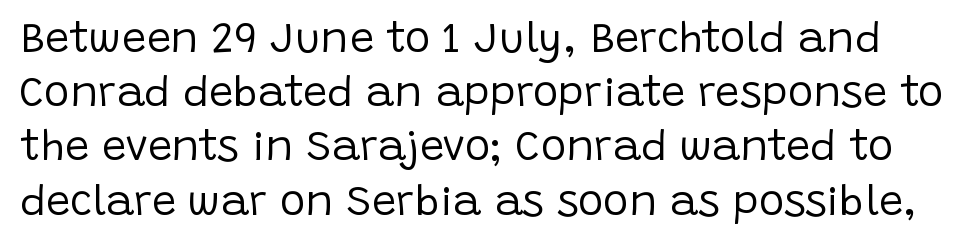
The image shows 43 px regular-weight sans-serif type, upright; set normal line spacing (1.26x), normal letter spacing, not underlined; low stroke contrast and a large x-height.
